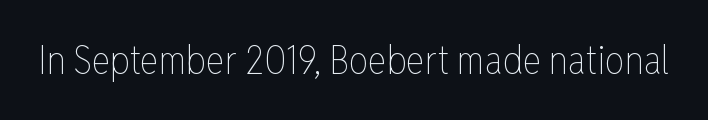
Q: Is the text bold? A: No.
Q: Is the text italic (slanted)? A: No, it is upright.
Q: Is the text underlined? A: No.
Q: Is the spacing between letters normal or unusually wide? A: Normal.
Q: Width (condensed, normal, or wide)? A: Condensed.
Q: Stroke contrast? A: Low.
Q: x-height? A: Medium.
Q: Monospaced? A: No.
